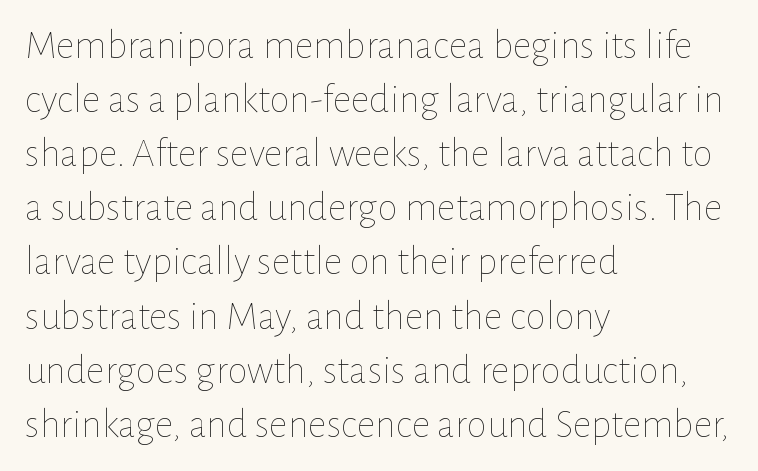
The image shows 41 px thin type, upright; set left-aligned, normal line spacing (1.32x), normal letter spacing, not underlined; low stroke contrast and a medium x-height.
